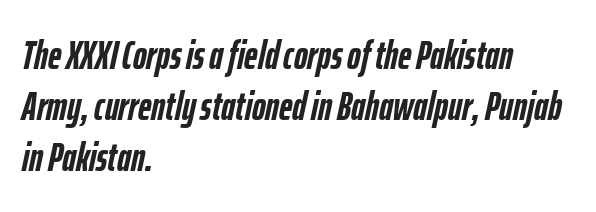
Q: Is the text bold? A: Yes.
Q: Is the text italic (slanted)? A: Yes, it leans right by about 12 degrees.
Q: Is the text underlined? A: No.
Q: How is the paragraph aligned? A: Left-aligned.
Q: Is the spacing between letters normal or unusually wide? A: Normal.
Q: Is the spacing between lines tight, normal or loose? A: Normal.
Q: Width (condensed, normal, or wide)? A: Condensed.
Q: Stroke contrast? A: Low.
Q: x-height? A: Medium.
Q: Monospaced? A: No.
